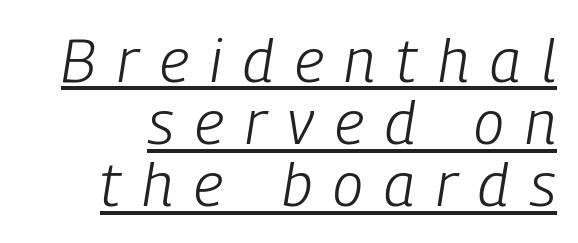
Q: Is the text bold? A: No.
Q: Is the text italic (slanted)? A: Yes, it leans right by about 9 degrees.
Q: Is the text underlined? A: Yes.
Q: Is the spacing between letters normal or unusually wide? A: Unusually wide.
Q: Is the spacing between lines tight, normal or loose? A: Tight.
Q: Width (condensed, normal, or wide)? A: Condensed.
Q: Stroke contrast? A: Low.
Q: x-height? A: Medium.
Q: Monospaced? A: No.
